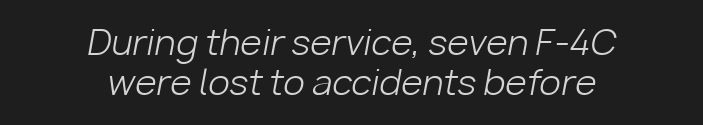
{"italic": "yes", "lean": "right", "slant_degrees": 10, "bold": "no", "weight": "light", "width": "normal", "stroke_contrast": "low", "x_height": "medium", "monospaced": "no", "underline": "no", "align": "center", "line_spacing": "tight", "line_spacing_ratio": 1.15, "letter_spacing": "normal", "letter_spacing_em": 0.0, "glyph_px": 35}
